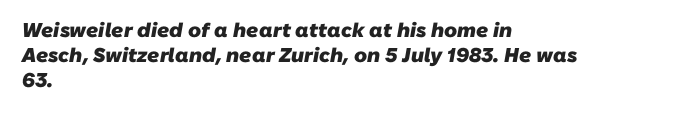
{"bold": "yes", "underline": "no", "align": "left", "line_spacing": "normal", "line_spacing_ratio": 1.26, "letter_spacing": "normal", "letter_spacing_em": 0.0, "glyph_px": 20}
